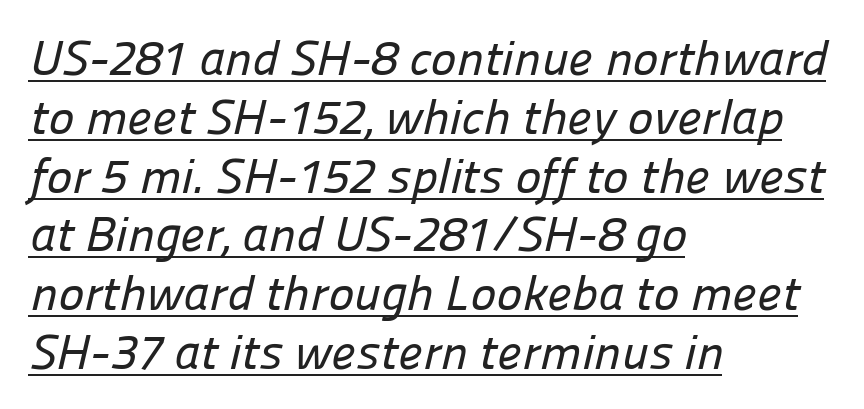
Q: Is the typeface a serif or a sans-serif typeface? A: Sans-serif.
Q: Is the text underlined? A: Yes.
Q: How is the paragraph aligned? A: Left-aligned.
Q: Is the spacing between letters normal or unusually wide? A: Normal.
Q: Width (condensed, normal, or wide)? A: Normal.
Q: Stroke contrast? A: Low.
Q: x-height? A: Medium.
Q: Monospaced? A: No.
